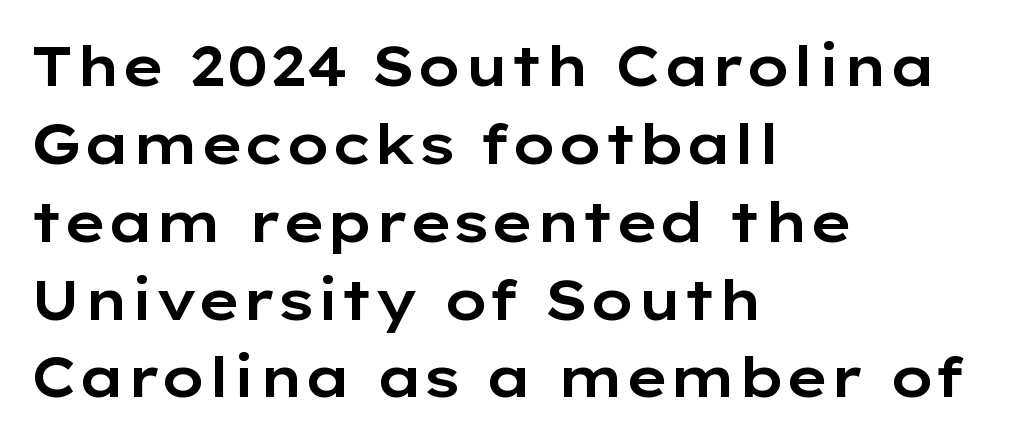
Q: Is the text italic (slanted)? A: No, it is upright.
Q: Is the typeface a serif or a sans-serif typeface? A: Sans-serif.
Q: Is the text underlined? A: No.
Q: How is the paragraph aligned? A: Left-aligned.
Q: Is the spacing between letters normal or unusually wide? A: Normal.
Q: Is the spacing between lines tight, normal or loose? A: Normal.
Q: Width (condensed, normal, or wide)? A: Wide.
Q: Stroke contrast? A: Low.
Q: x-height? A: Medium.
Q: Monospaced? A: No.
